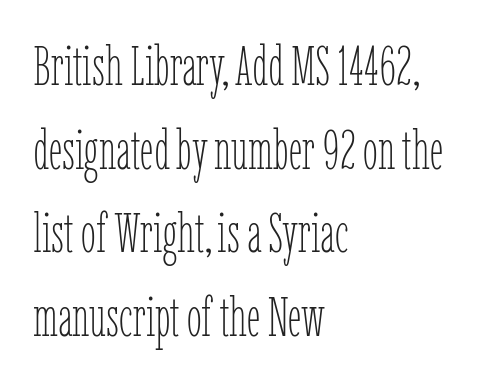
Leading matches the norm, producing a regular column. Compared with a centered layout, this one pins lines to the left instead. Every stem runs plumb, perpendicular to the baseline. Is the stroke heavy? The answer is a plain regular-or-lighter. The rendering uses natural spacing where letterforms have individual widths. Just letters on the line, the space beneath them empty.
